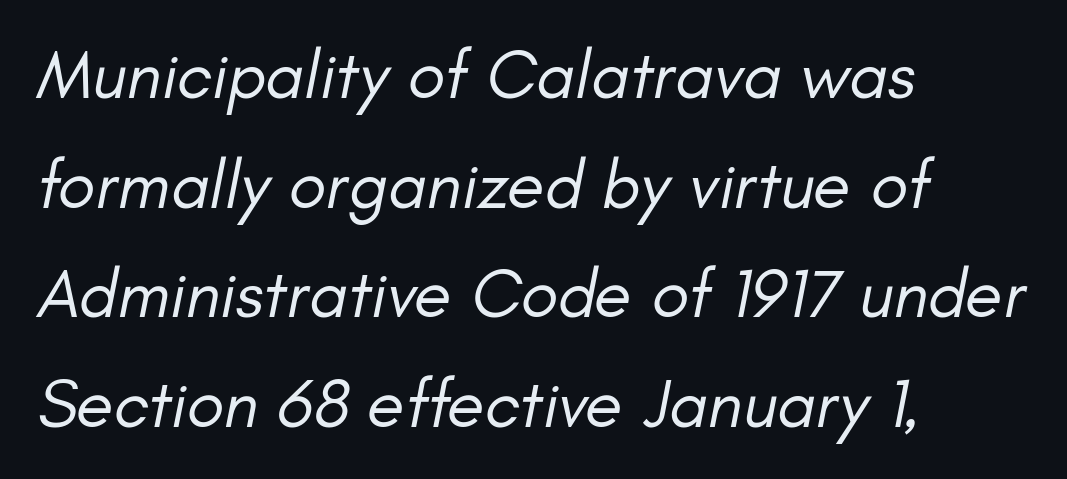
Q: Is the text bold? A: No.
Q: Is the text italic (slanted)? A: Yes, it leans right by about 11 degrees.
Q: Is the text underlined? A: No.
Q: How is the paragraph aligned? A: Left-aligned.
Q: Is the spacing between letters normal or unusually wide? A: Normal.
Q: Is the spacing between lines tight, normal or loose? A: Normal.
Q: Width (condensed, normal, or wide)? A: Normal.
Q: Stroke contrast? A: Low.
Q: x-height? A: Small.
Q: Monospaced? A: No.
